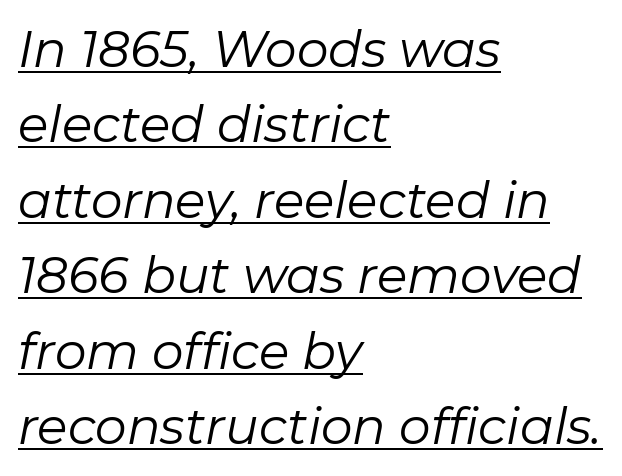
The image shows 50 px regular-weight type, italic (leaning right); set left-aligned, normal line spacing (1.51x), normal letter spacing, underlined; low stroke contrast and a medium x-height.
